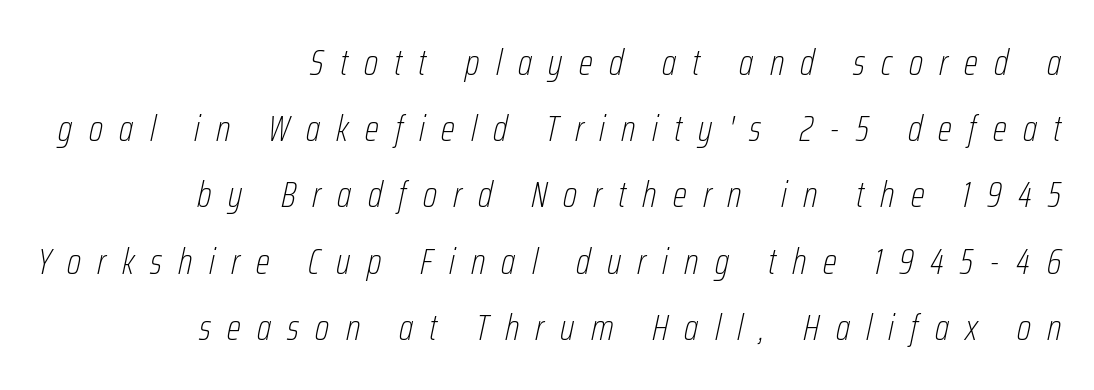
The image shows 37 px thin, condensed type, italic (leaning right); set right-aligned, line spacing 1.79x, unusually wide letter spacing (+0.44 em), not underlined; low stroke contrast and a medium x-height.
